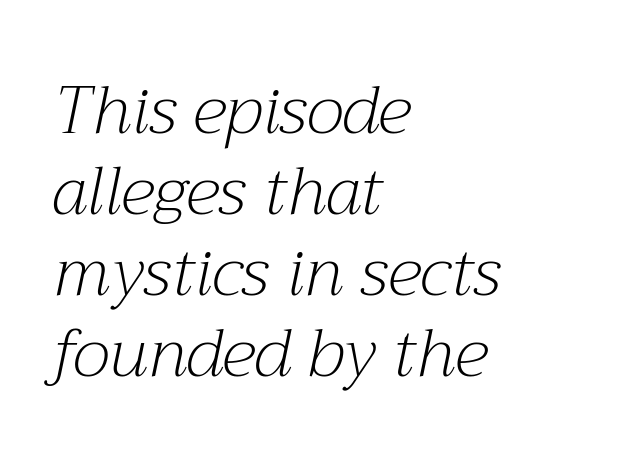
Q: Is the text bold? A: No.
Q: Is the text italic (slanted)? A: Yes, it leans right by about 12 degrees.
Q: Is the typeface a serif or a sans-serif typeface? A: Serif.
Q: Is the text underlined? A: No.
Q: How is the paragraph aligned? A: Left-aligned.
Q: Is the spacing between letters normal or unusually wide? A: Normal.
Q: Width (condensed, normal, or wide)? A: Normal.
Q: Stroke contrast? A: Medium.
Q: x-height? A: Medium.
Q: Monospaced? A: No.
